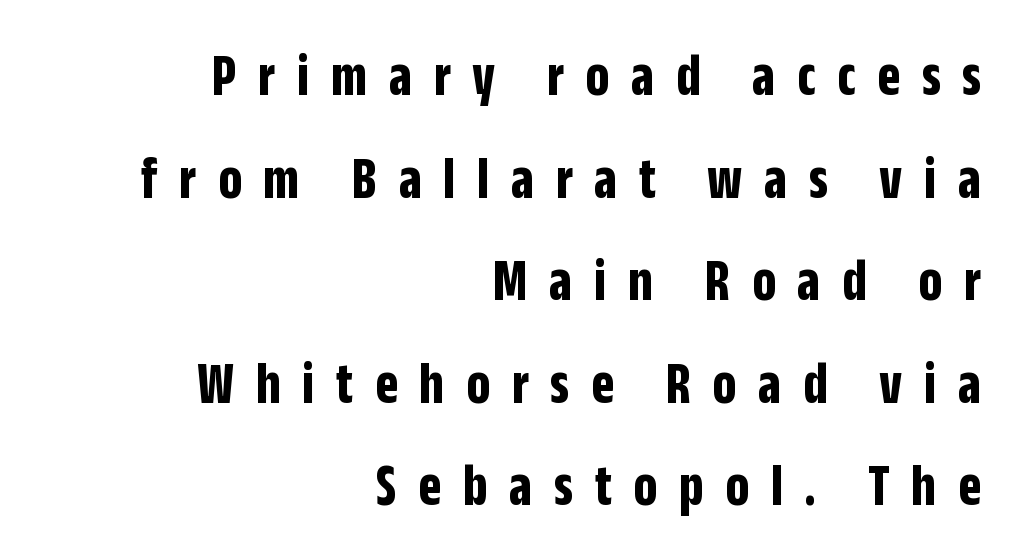
The image shows 60 px bold, condensed sans-serif type, upright; set right-aligned, line spacing 1.71x, unusually wide letter spacing (+0.36 em), not underlined; low stroke contrast and a large x-height.
